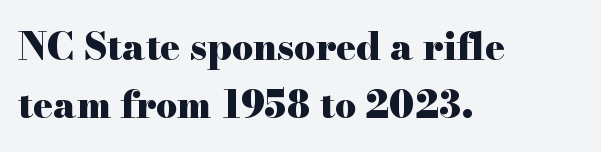
Q: Is the text bold? A: Yes.
Q: Is the text italic (slanted)? A: No, it is upright.
Q: Is the typeface a serif or a sans-serif typeface? A: Serif.
Q: Is the text underlined? A: No.
Q: How is the paragraph aligned? A: Left-aligned.
Q: Is the spacing between letters normal or unusually wide? A: Normal.
Q: Is the spacing between lines tight, normal or loose? A: Normal.
Q: Width (condensed, normal, or wide)? A: Wide.
Q: Stroke contrast? A: High.
Q: x-height? A: Small.
Q: Monospaced? A: No.
